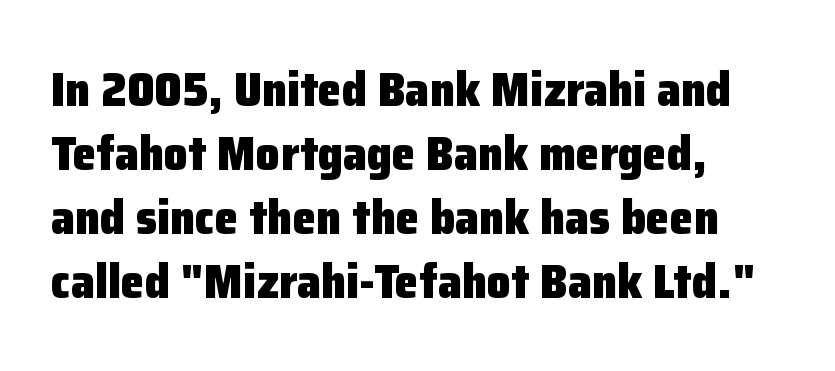
The horizontal fit of the characters is conventional and even. These lines are composed in type without serifs. Emphasis by weight is at full strength: bold. Visually the block forms a straight wall on the left and a jagged coastline on the right.
